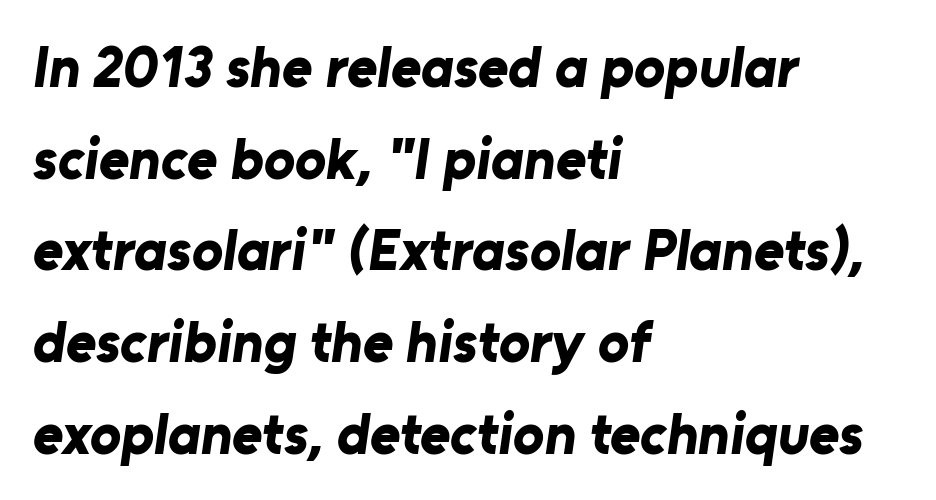
Q: Is the text bold? A: Yes.
Q: Is the typeface a serif or a sans-serif typeface? A: Sans-serif.
Q: Is the text underlined? A: No.
Q: How is the paragraph aligned? A: Left-aligned.
Q: Is the spacing between letters normal or unusually wide? A: Normal.
Q: Is the spacing between lines tight, normal or loose? A: Normal.
Q: Width (condensed, normal, or wide)? A: Normal.
Q: Stroke contrast? A: Low.
Q: x-height? A: Medium.
Q: Monospaced? A: No.
